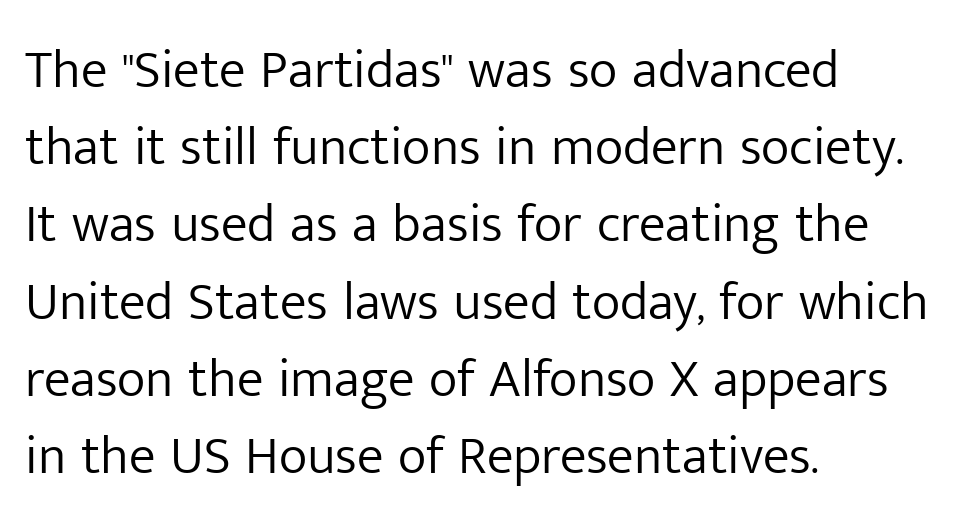
The image shows 54 px light sans-serif type, upright; set left-aligned, normal line spacing (1.43x), normal letter spacing, not underlined; low stroke contrast and a medium x-height.
